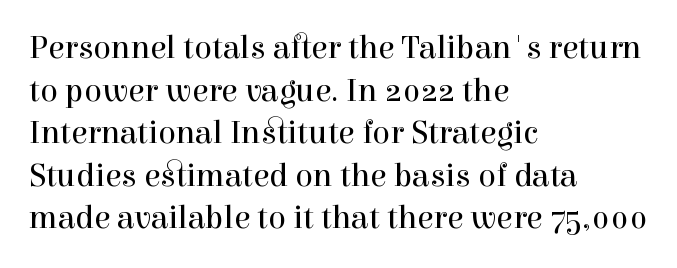
Q: Is the text bold? A: No.
Q: Is the text italic (slanted)? A: No, it is upright.
Q: Is the typeface a serif or a sans-serif typeface? A: Serif.
Q: Is the text underlined? A: No.
Q: How is the paragraph aligned? A: Left-aligned.
Q: Is the spacing between letters normal or unusually wide? A: Normal.
Q: Is the spacing between lines tight, normal or loose? A: Normal.
Q: Width (condensed, normal, or wide)? A: Normal.
Q: x-height? A: Medium.
Q: Monospaced? A: No.
